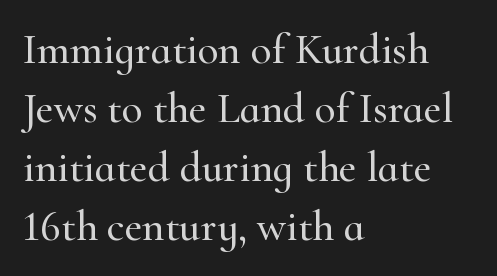
Leading: standard. Type style note: has serifs. The type is set solid horizontally, with unmodified tracking. Note the varied advance widths — an 'i' is clearly narrower than an 'm'.
